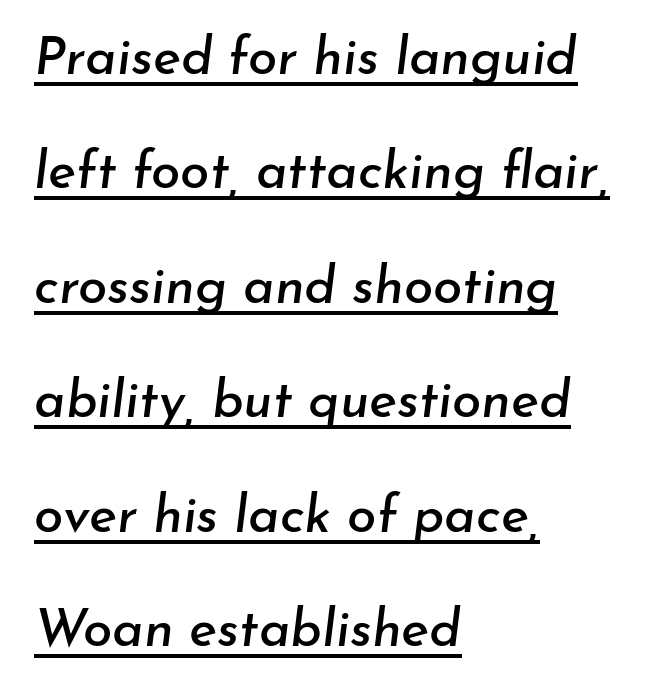
The image shows 53 px text type, italic (leaning right); set left-aligned, loose line spacing (2.16x), normal letter spacing, underlined; low stroke contrast and a small x-height.
